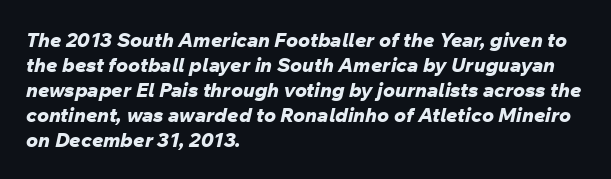
The passage shown stacks its lines at a standard gap. Clear beneath every line of the passage. A student would call this left alignment; a typographer would say flush left, rag right. These words are printed bold, with thick strokes throughout. Compared with ordinary roman type, these characters are visibly tilted. Nothing unusual about the tracking: characters are spaced as the font intends.
